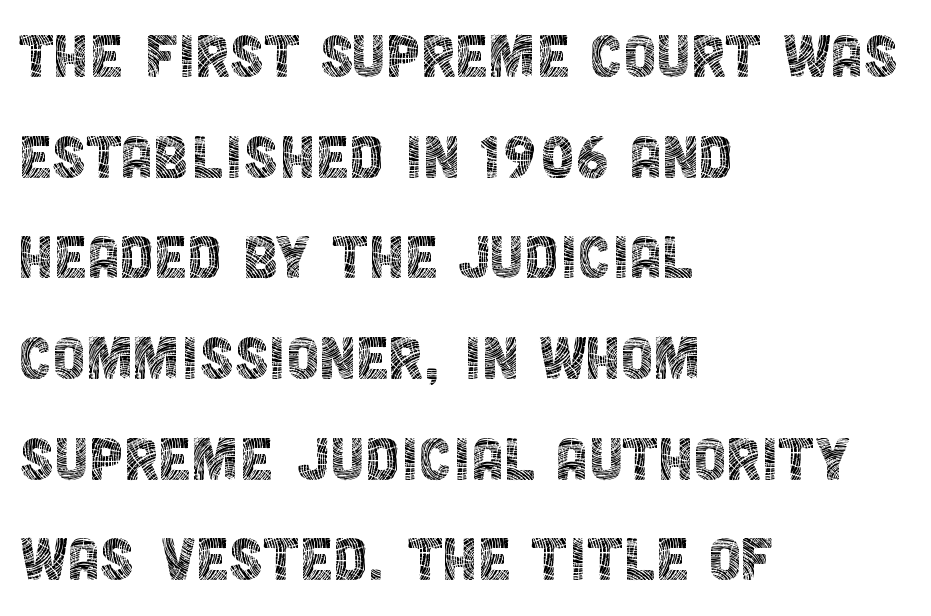
{"serif": "no", "italic": "no", "bold": "no", "weight": "thin", "width": "condensed", "x_height": "large", "monospaced": "no", "underline": "no", "align": "left", "line_spacing": "normal", "line_spacing_ratio": 1.36, "letter_spacing": "normal", "letter_spacing_em": 0.0, "glyph_px": 74}
